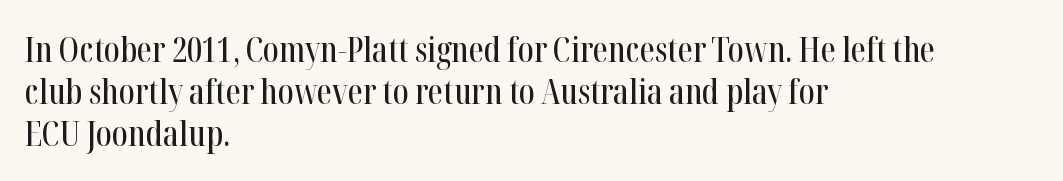
Proportional: the letters do not fall into vertical columns. Horizontal alignment here is leftward, the default for most running prose. Compared with typical body copy, the letter spacing here is the same. Underlining? Definitely not there. The font's upright variant was chosen for this text.
